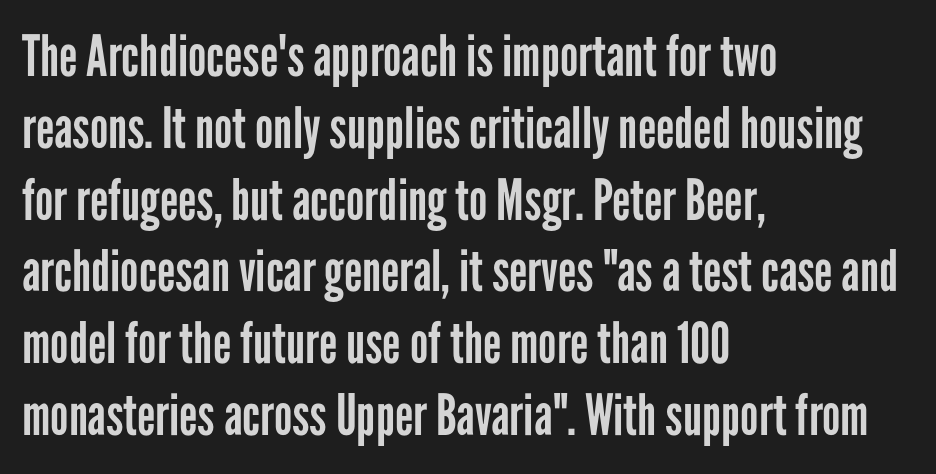
The rendering keeps characters at their native spacing. Left-aligned paragraph, ragged on the right. Examine the stroke ends and you'll find no serifs. The lettering holds an erect, upright posture throughout. No word sits above an underline. Spacing verdict: proportional, widths tailored to each character.
